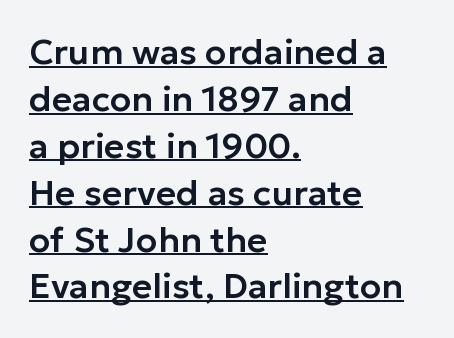
Q: Is the text italic (slanted)? A: No, it is upright.
Q: Is the typeface a serif or a sans-serif typeface? A: Sans-serif.
Q: Is the text underlined? A: Yes.
Q: How is the paragraph aligned? A: Left-aligned.
Q: Is the spacing between letters normal or unusually wide? A: Normal.
Q: Is the spacing between lines tight, normal or loose? A: Normal.
Q: Width (condensed, normal, or wide)? A: Normal.
Q: Stroke contrast? A: Low.
Q: x-height? A: Medium.
Q: Monospaced? A: No.
